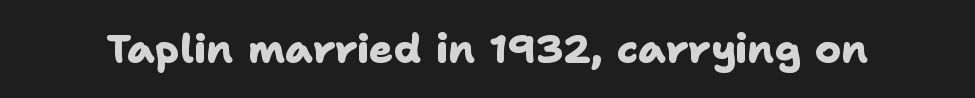
The passage shown has conventional tracking throughout. Type style note: lacks serifs. Proportional: the letters do not fall into vertical columns. The typesetting leans heavy: a genuine bold. Check under the words: just untouched page.
